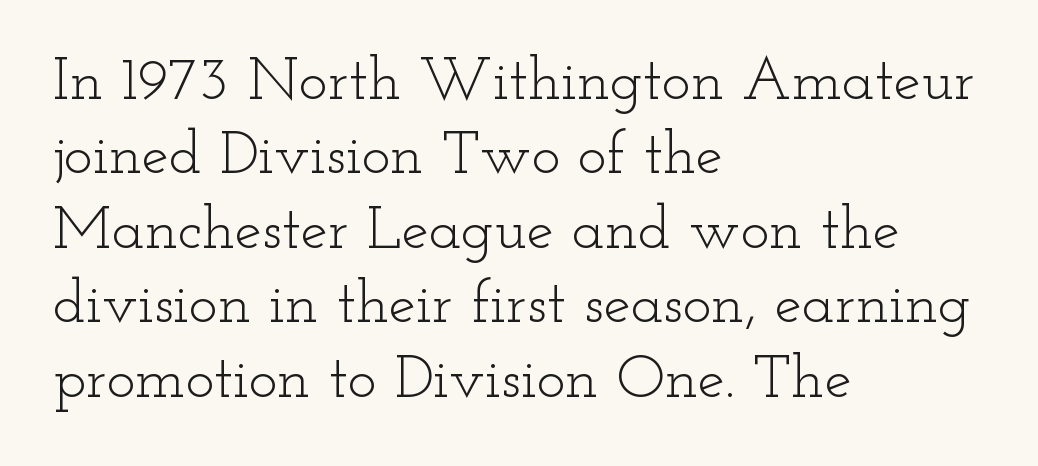
{"serif": "yes", "italic": "no", "bold": "no", "weight": "light", "width": "wide", "stroke_contrast": "low", "x_height": "small", "monospaced": "no", "underline": "no", "align": "left", "line_spacing_ratio": 1.22, "letter_spacing": "normal", "letter_spacing_em": 0.0, "glyph_px": 61}
